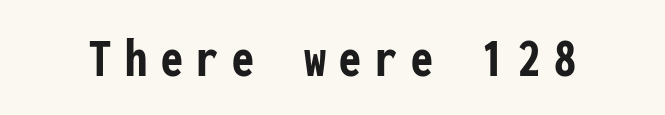
The image shows 55 px semibold, condensed sans-serif type, upright, monospaced; set unusually wide letter spacing (+0.25 em), not underlined; low stroke contrast and a medium x-height.
